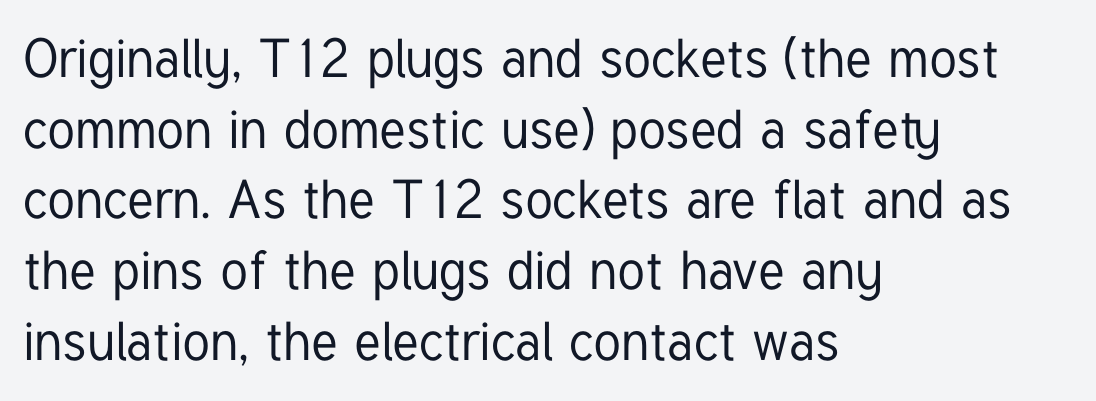
Q: Is the text italic (slanted)? A: No, it is upright.
Q: Is the typeface a serif or a sans-serif typeface? A: Sans-serif.
Q: Is the text underlined? A: No.
Q: How is the paragraph aligned? A: Left-aligned.
Q: Is the spacing between letters normal or unusually wide? A: Normal.
Q: Is the spacing between lines tight, normal or loose? A: Normal.
Q: Width (condensed, normal, or wide)? A: Condensed.
Q: Stroke contrast? A: Low.
Q: x-height? A: Medium.
Q: Monospaced? A: No.
